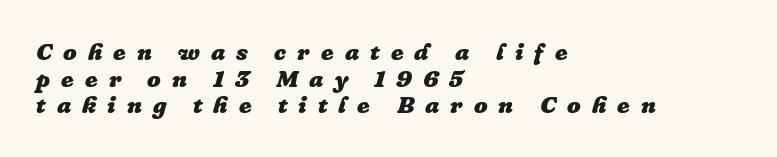
The image shows 24 px bold type, italic (leaning right); set left-aligned, tight line spacing (1.11x), unusually wide letter spacing (+0.46 em), not underlined.
